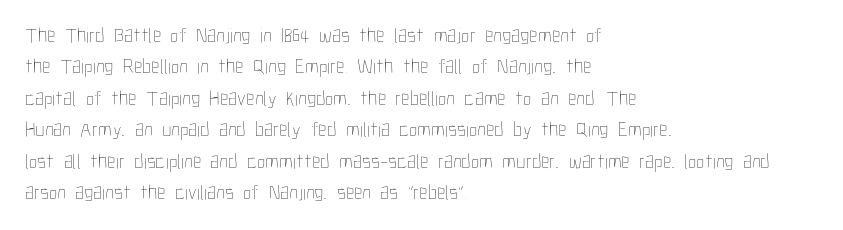
The image shows 21 px text type, upright; set left-aligned, normal line spacing (1.5x), normal letter spacing, not underlined.
